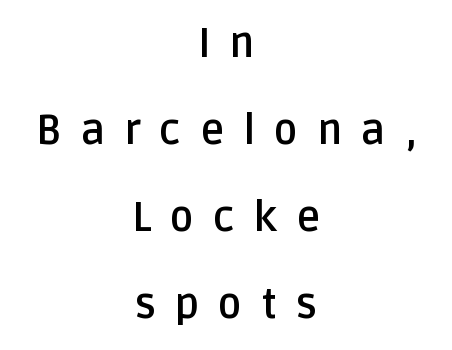
Is there any slant? The stems are plumb. The strip under each line holds only bare page. The lines in this sample share a center point and differ in where they start and stop. Proportional: the letters do not fall into vertical columns. There is plenty of visible air inserted between adjacent glyphs.
